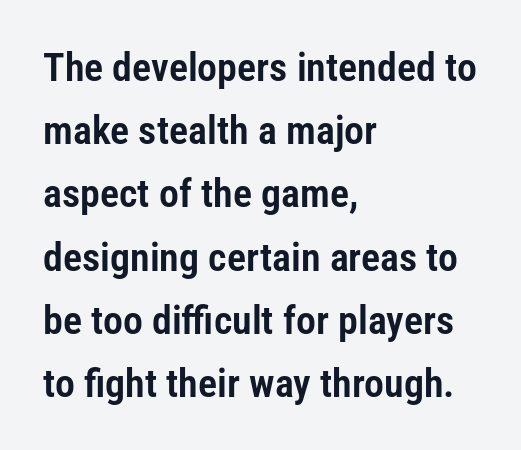
{"serif": "no", "italic": "no", "width": "condensed", "stroke_contrast": "low", "x_height": "medium", "monospaced": "no", "underline": "no", "align": "left", "line_spacing": "normal", "line_spacing_ratio": 1.58, "letter_spacing": "normal", "letter_spacing_em": 0.0, "glyph_px": 40}
